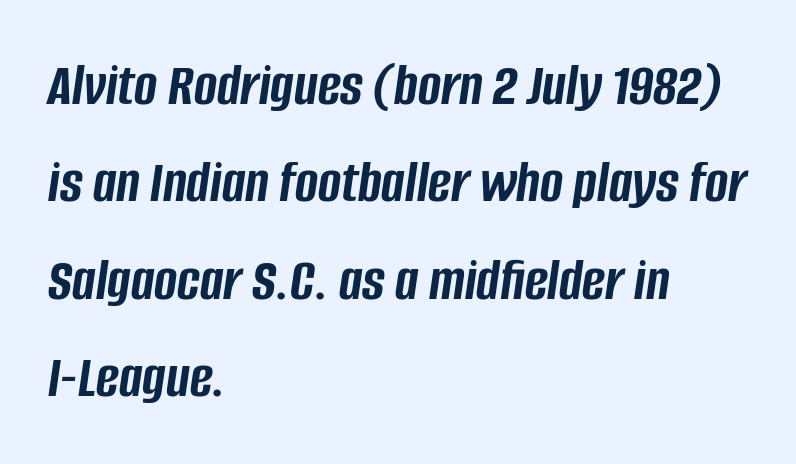
Q: Is the text bold? A: Yes.
Q: Is the text italic (slanted)? A: Yes, it leans right by about 8 degrees.
Q: Is the text underlined? A: No.
Q: How is the paragraph aligned? A: Left-aligned.
Q: Is the spacing between letters normal or unusually wide? A: Normal.
Q: Is the spacing between lines tight, normal or loose? A: Normal.
Q: Width (condensed, normal, or wide)? A: Condensed.
Q: Stroke contrast? A: Low.
Q: x-height? A: Large.
Q: Monospaced? A: No.
